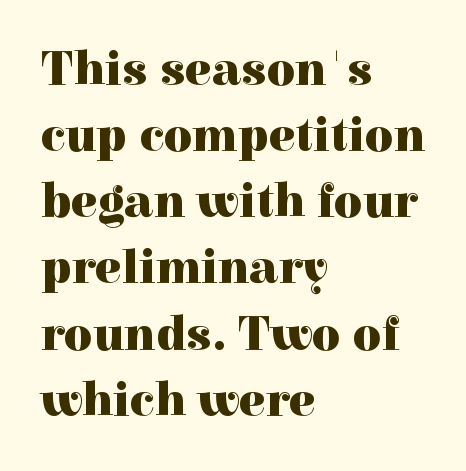
The image shows 49 px heavy serif type, upright; set left-aligned, normal line spacing (1.35x), normal letter spacing, not underlined; a medium x-height.
